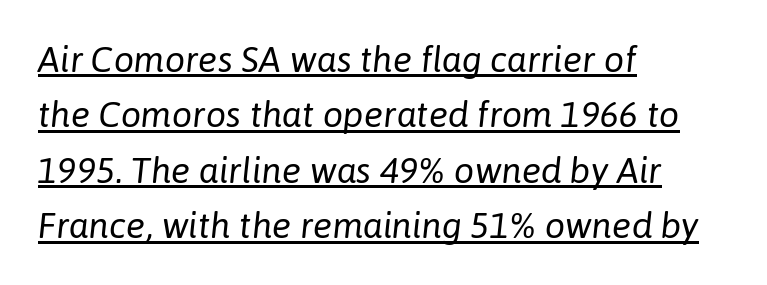
The image shows 36 px regular-weight type, italic (leaning right); set left-aligned, normal line spacing (1.54x), normal letter spacing, underlined; low stroke contrast and a medium x-height.
